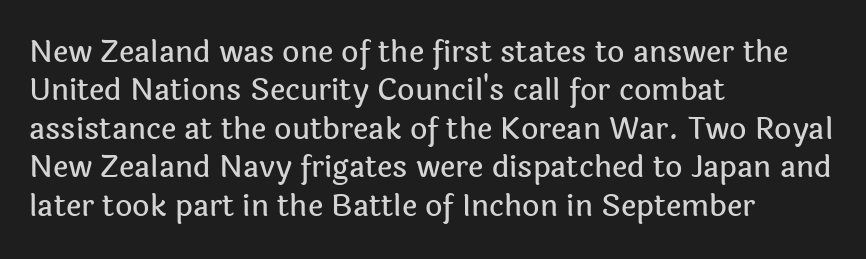
Q: Is the text italic (slanted)? A: No, it is upright.
Q: Is the typeface a serif or a sans-serif typeface? A: Sans-serif.
Q: Is the text underlined? A: No.
Q: How is the paragraph aligned? A: Left-aligned.
Q: Is the spacing between letters normal or unusually wide? A: Normal.
Q: Is the spacing between lines tight, normal or loose? A: Normal.
Q: Width (condensed, normal, or wide)? A: Normal.
Q: x-height? A: Medium.
Q: Monospaced? A: No.
